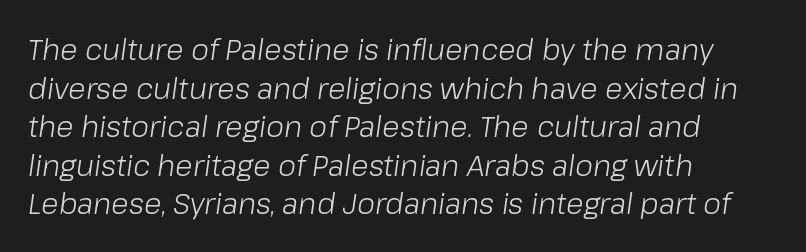
{"italic": "yes", "lean": "right", "slant_degrees": 8, "bold": "no", "weight": "light", "width": "normal", "stroke_contrast": "low", "x_height": "medium", "monospaced": "no", "underline": "no", "align": "left", "line_spacing": "normal", "line_spacing_ratio": 1.33, "letter_spacing": "normal", "letter_spacing_em": 0.0, "glyph_px": 29}
